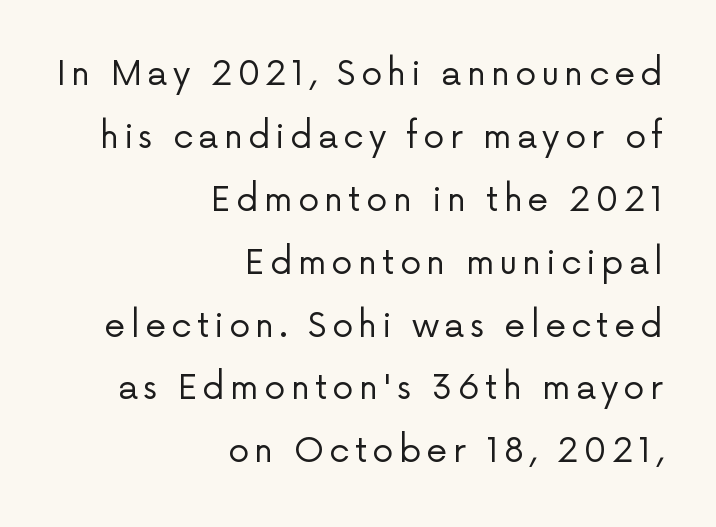
This is the regular roman posture of the typeface. Horizontally, the lines are justified to the trailing edge only. The weight would be labelled regular, book, light, or lighter still. Font category for this specimen: sans-serif. The face used here is proportionally spaced, like ordinary book or web type.
